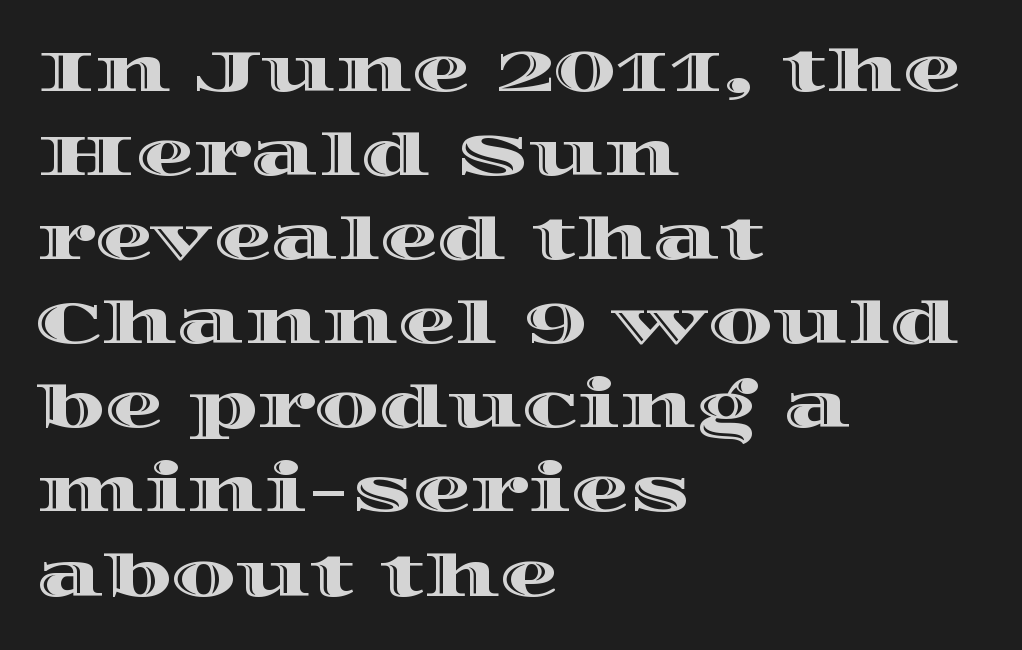
Typeset ragged right — the left edge is the straight one. Nobody drew a line under any word here. These lines are rendered in a variable-pitch font. Normally led — the rows are evenly, conventionally spaced.
